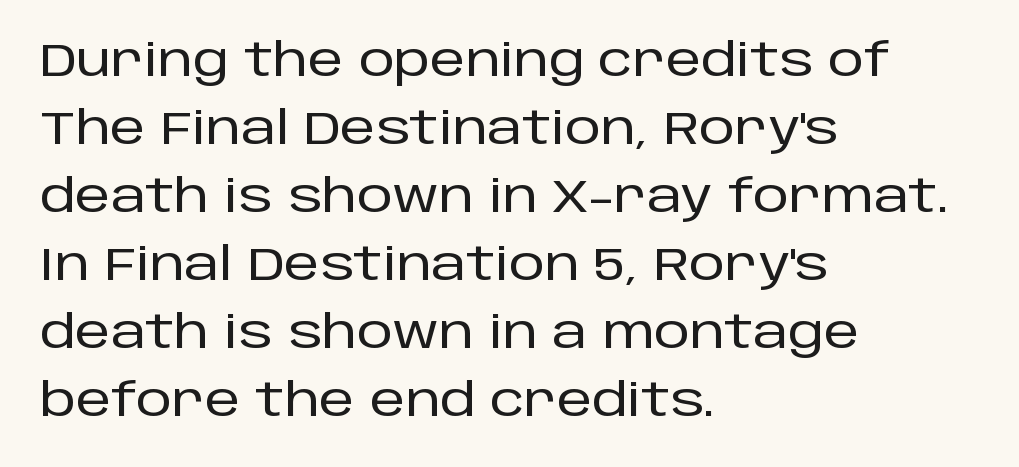
In terms of posture, this sample is upright. The setting favours the left margin, as ordinary paragraphs usually do. The rendering uses natural spacing where letterforms have individual widths. These lines sit exactly where default settings would place them. Short note: letters normally spaced.
